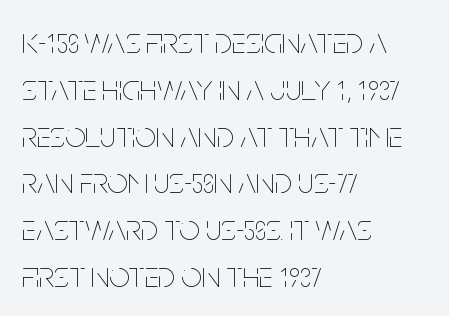
{"italic": "no", "bold": "no", "weight": "thin", "width": "condensed", "stroke_contrast": "low", "x_height": "large", "monospaced": "no", "underline": "no", "align": "left", "line_spacing": "normal", "line_spacing_ratio": 1.3, "letter_spacing": "normal", "letter_spacing_em": 0.0, "glyph_px": 36}
